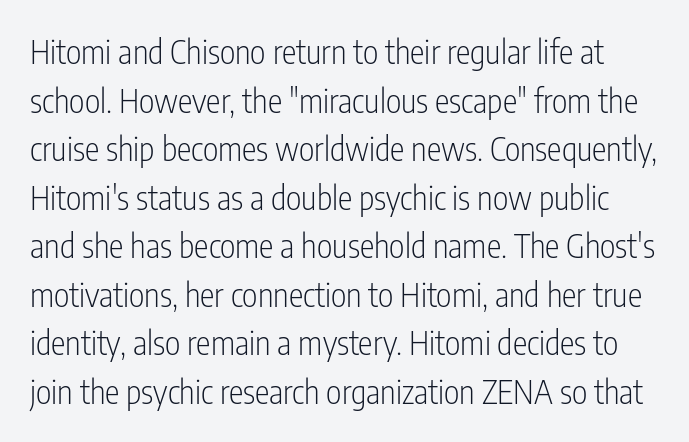
The image shows 33 px light, condensed sans-serif type, upright; set normal line spacing (1.47x), normal letter spacing, not underlined; low stroke contrast and a medium x-height.
